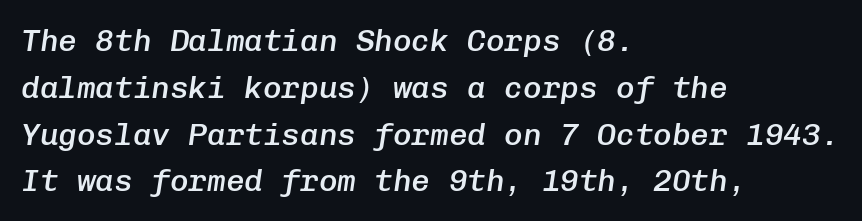
The image shows 31 px semibold type, italic (leaning right), monospaced; set left-aligned, normal line spacing (1.51x), normal letter spacing, not underlined; low stroke contrast and a medium x-height.
